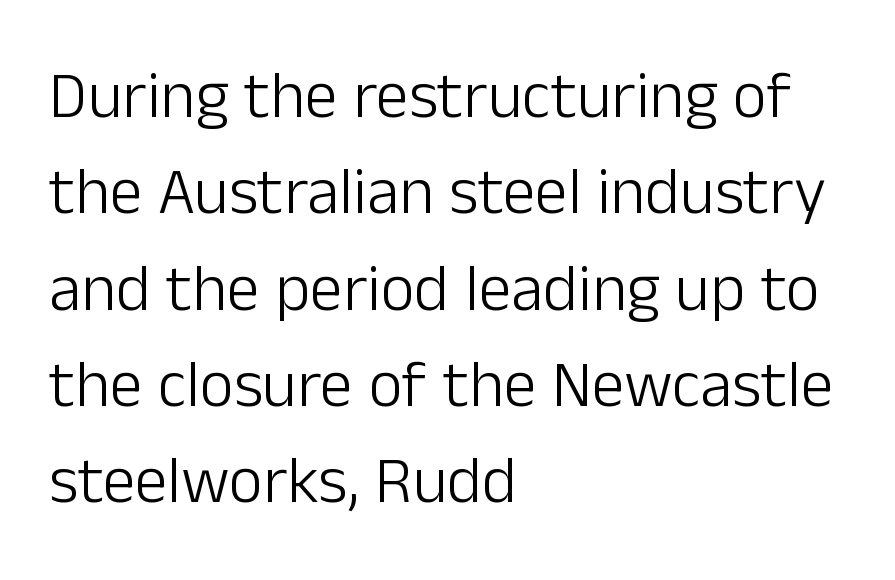
Varying glyph widths throughout — classic text-font behaviour. The weight would be labelled regular, book, light, or lighter still. Descenders are the only things crossing below the line. Typeset ragged right — the left edge is the straight one. The gaps between neighbouring characters are ordinary and unremarkable. Nope, no serifs anywhere on these letters.
